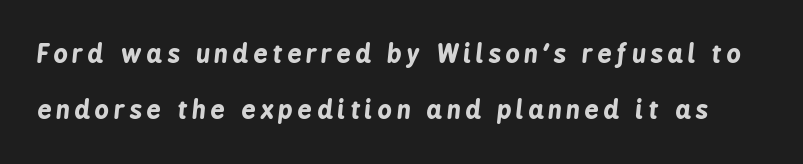
The image shows 25 px bold type, italic (leaning right); set loose line spacing (2.23x), not underlined.
